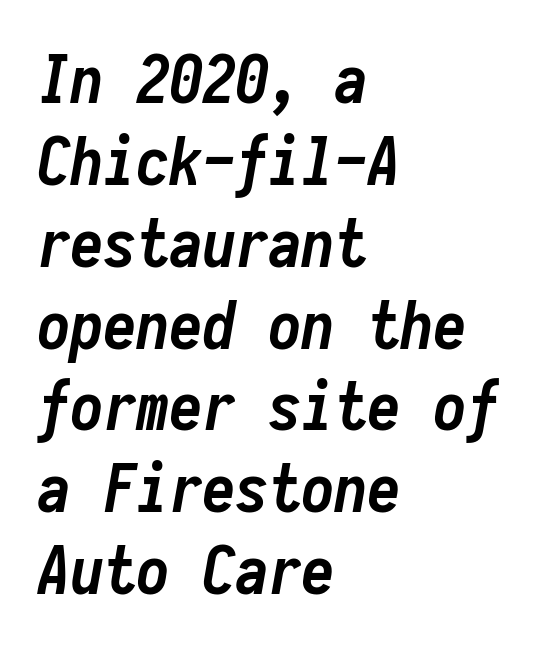
{"italic": "yes", "lean": "right", "slant_degrees": 10, "bold": "yes", "weight": "semibold", "width": "condensed", "stroke_contrast": "low", "x_height": "medium", "monospaced": "yes", "underline": "no", "align": "left", "line_spacing_ratio": 1.24, "letter_spacing": "normal", "letter_spacing_em": 0.0, "glyph_px": 66}
